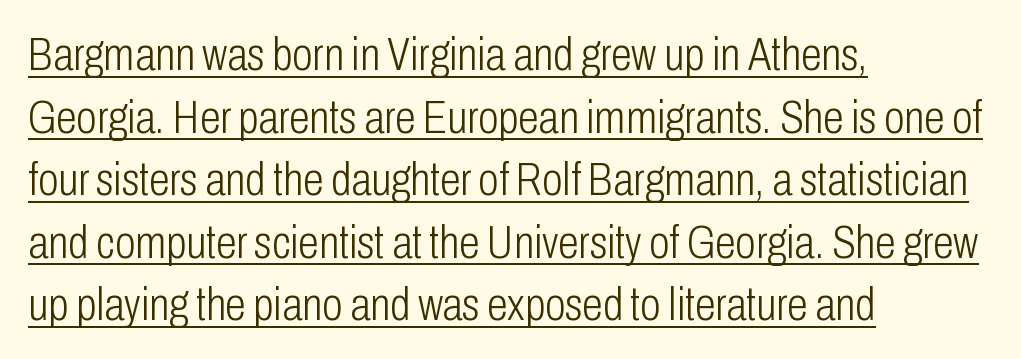
{"serif": "no", "italic": "no", "bold": "no", "weight": "light", "width": "condensed", "stroke_contrast": "low", "x_height": "medium", "monospaced": "no", "underline": "yes", "align": "left", "line_spacing": "normal", "line_spacing_ratio": 1.33, "letter_spacing": "normal", "letter_spacing_em": 0.0, "glyph_px": 47}
